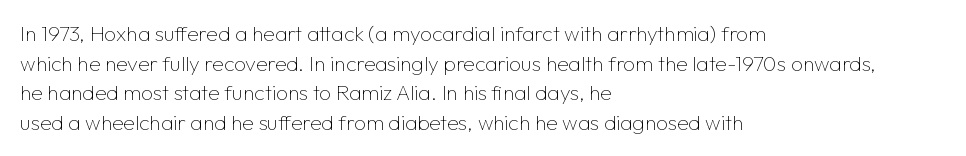
The image shows 21 px text type, upright; set left-aligned, normal line spacing (1.41x), normal letter spacing, not underlined.
